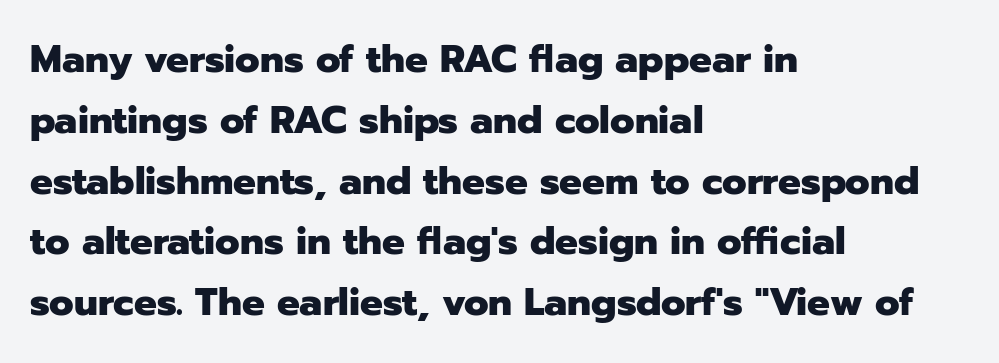
The image shows 38 px heavy sans-serif type, upright; set left-aligned, normal line spacing (1.6x), normal letter spacing, not underlined; low stroke contrast and a medium x-height.
